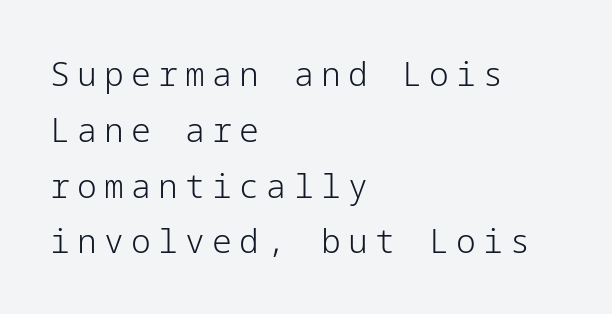
The image shows 33 px light sans-serif type, upright; set left-aligned, normal line spacing (1.69x), unusually wide letter spacing (+0.22 em), not underlined; low stroke contrast and a medium x-height.
